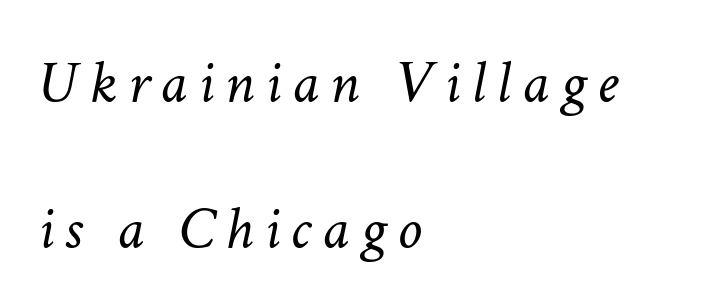
{"italic": "yes", "lean": "right", "slant_degrees": 11, "bold": "no", "weight": "light", "width": "normal", "stroke_contrast": "low", "x_height": "medium", "monospaced": "no", "underline": "no", "align": "left", "line_spacing": "loose", "line_spacing_ratio": 2.35, "glyph_px": 62}
